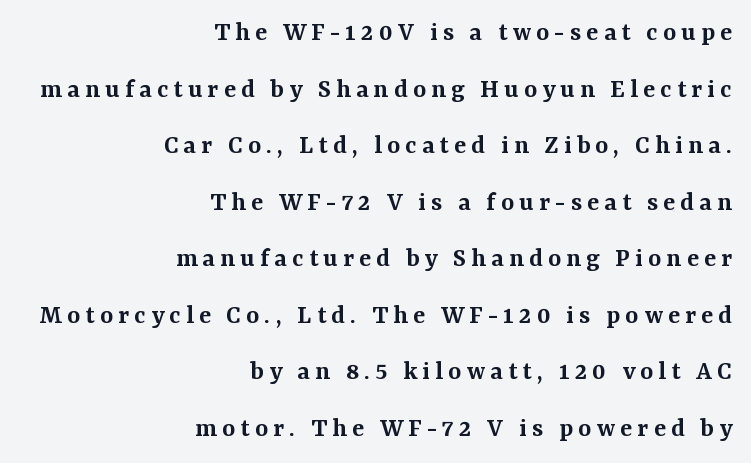
{"serif": "yes", "italic": "no", "bold": "semi", "weight": "semibold", "width": "normal", "stroke_contrast": "medium", "x_height": "medium", "monospaced": "no", "underline": "no", "align": "right", "line_spacing": "loose", "line_spacing_ratio": 2.02, "glyph_px": 28}
